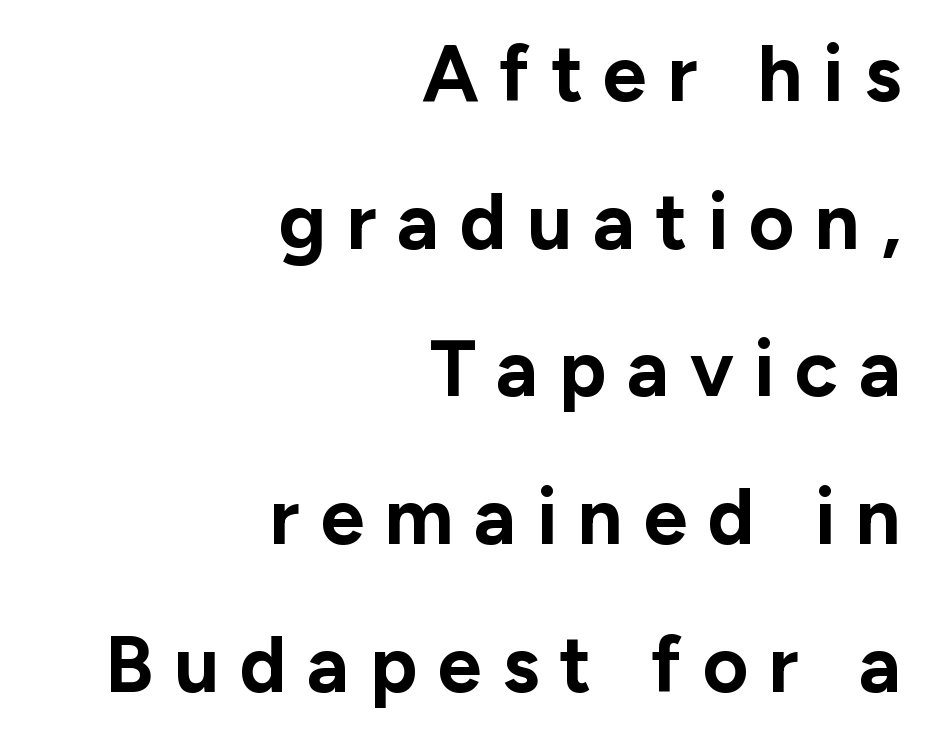
{"serif": "no", "italic": "no", "bold": "yes", "weight": "bold", "width": "normal", "stroke_contrast": "low", "x_height": "medium", "monospaced": "no", "underline": "no", "align": "right", "line_spacing_ratio": 1.87, "letter_spacing": "wide", "letter_spacing_em": 0.26, "glyph_px": 79}
